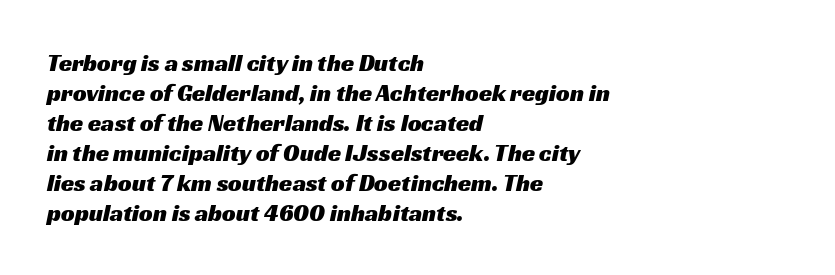
The image shows 24 px text type; set left-aligned, normal line spacing (1.25x), normal letter spacing, not underlined.
